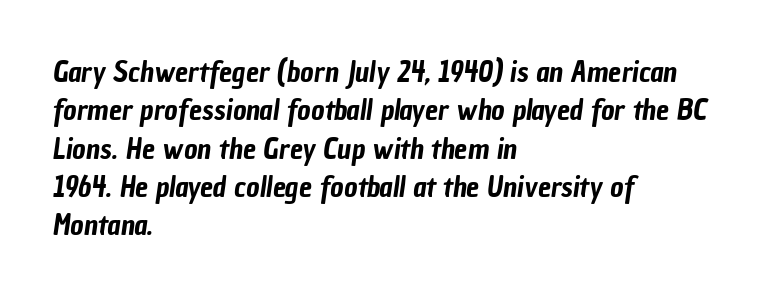
{"serif": "no", "width": "condensed", "stroke_contrast": "low", "x_height": "medium", "monospaced": "no", "underline": "no", "align": "left", "line_spacing": "normal", "line_spacing_ratio": 1.32, "letter_spacing": "normal", "letter_spacing_em": 0.0, "glyph_px": 29}
